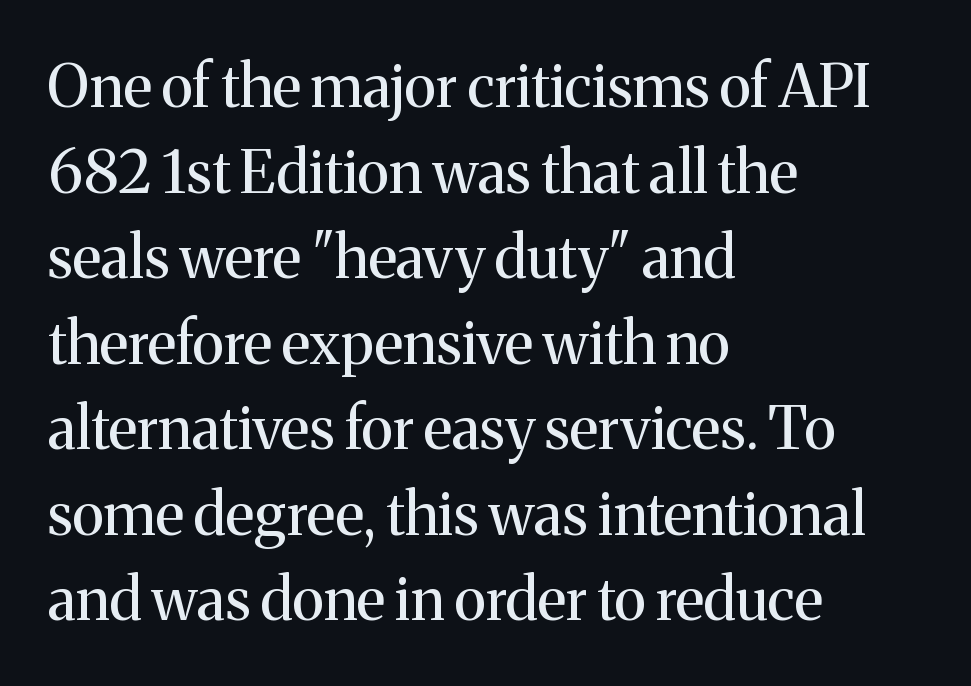
Caption: multi-line text, flush left, ragged right. Think of a printed novel: that variable character pitch is what you see here. The gaps between neighbouring characters are ordinary and unremarkable. You can tell from the footed stems that serif type was used.
